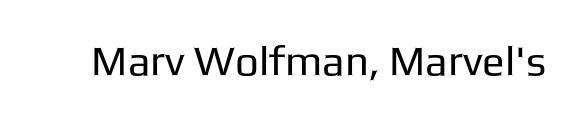
Note: no serifs on the glyphs. The zone under the glyphs is completely vacant. These lines are rendered in a variable-pitch font. The letters stand straight up with perfectly vertical stems.
